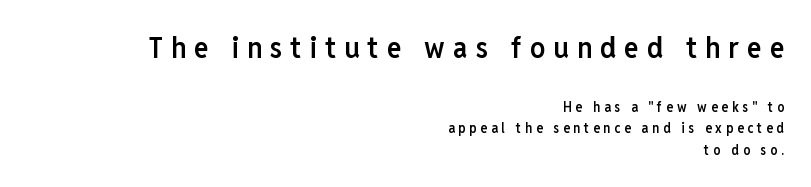
Q: Is the text bold? A: Semi-bold.
Q: Is the text italic (slanted)? A: No, it is upright.
Q: Is the typeface a serif or a sans-serif typeface? A: Sans-serif.
Q: Is the text underlined? A: No.
Q: How is the paragraph aligned? A: Right-aligned.
Q: Is the spacing between letters normal or unusually wide? A: Unusually wide.
Q: Is the spacing between lines tight, normal or loose? A: Normal.
Q: Which block of text is set in a larger size, the first (top) or the second (bottom)? A: The first (top) one.
Q: Width (condensed, normal, or wide)? A: Condensed.
Q: Stroke contrast? A: Low.
Q: x-height? A: Medium.
Q: Monospaced? A: No.
